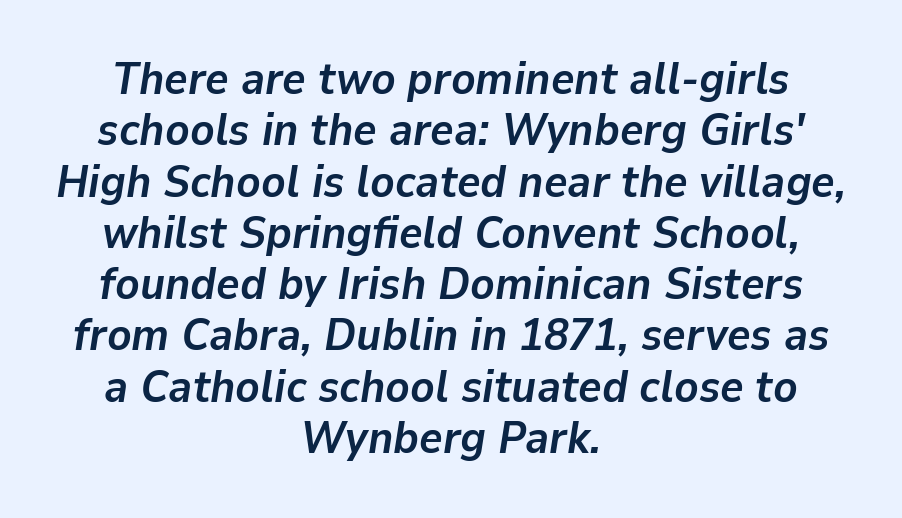
The image shows 45 px semibold type, italic (leaning right); set centered, tight line spacing (1.14x), normal letter spacing, not underlined; low stroke contrast and a medium x-height.
